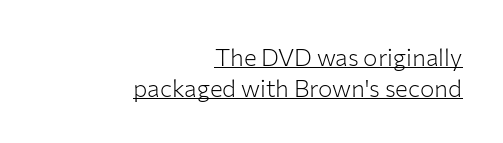
The axis of the letterforms is exactly vertical. Regarding leading, the lines here are spaced in the standard way. A typesetter would call this zero additional tracking. Ink coverage per letter is moderate at most. Line endings align vertically; line beginnings do not. Is there an underline? Yes — a line sits under the letters.
